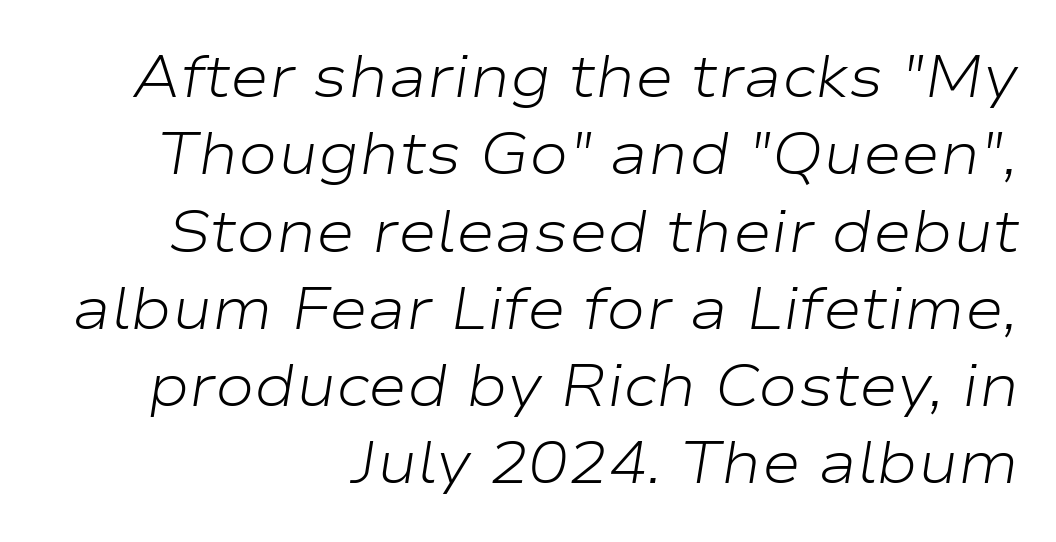
{"italic": "yes", "lean": "right", "slant_degrees": 9, "bold": "no", "weight": "light", "width": "wide", "stroke_contrast": "low", "x_height": "medium", "monospaced": "no", "underline": "no", "align": "right", "line_spacing": "normal", "line_spacing_ratio": 1.31, "letter_spacing": "normal", "letter_spacing_em": 0.0, "glyph_px": 59}
